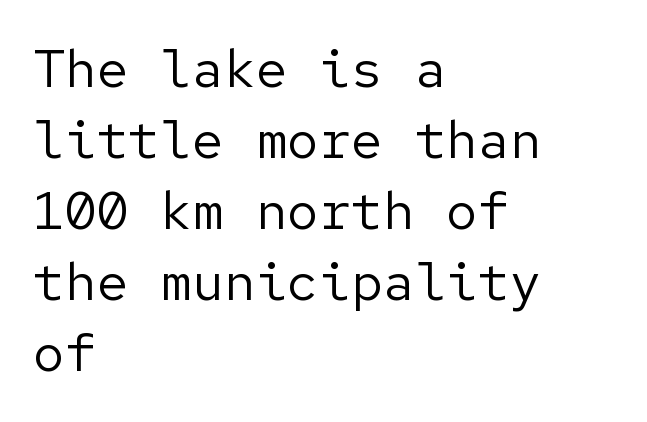
Q: Is the text bold? A: No.
Q: Is the text italic (slanted)? A: No, it is upright.
Q: Is the typeface a serif or a sans-serif typeface? A: Sans-serif.
Q: Is the text underlined? A: No.
Q: How is the paragraph aligned? A: Left-aligned.
Q: Is the spacing between letters normal or unusually wide? A: Normal.
Q: Is the spacing between lines tight, normal or loose? A: Normal.
Q: Width (condensed, normal, or wide)? A: Normal.
Q: Stroke contrast? A: Low.
Q: x-height? A: Medium.
